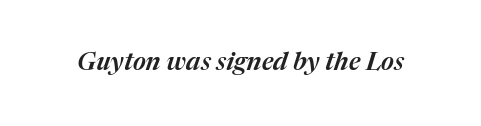
Q: Is the text italic (slanted)? A: Yes, it leans right by about 17 degrees.
Q: Is the text underlined? A: No.
Q: Is the spacing between letters normal or unusually wide? A: Normal.
